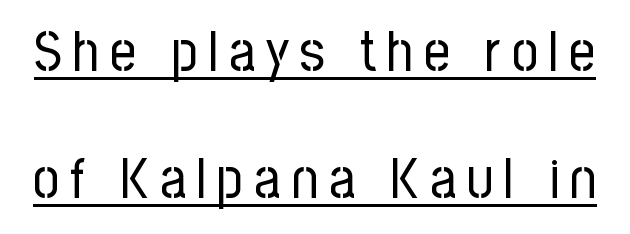
The image shows 57 px regular-weight, condensed sans-serif type, upright; set loose line spacing (2.23x), underlined; low stroke contrast and a medium x-height.
